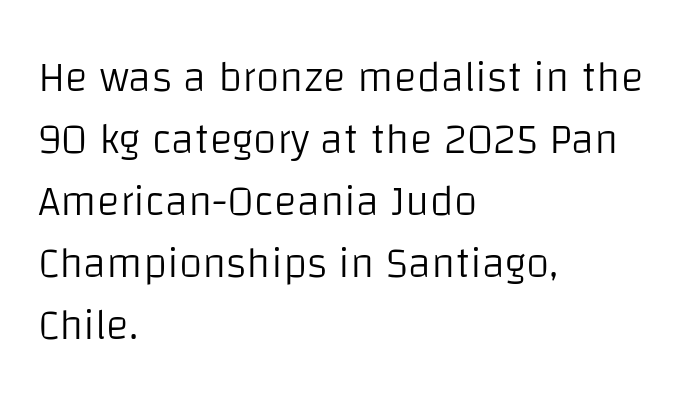
{"serif": "no", "italic": "no", "bold": "no", "weight": "light", "width": "normal", "stroke_contrast": "low", "x_height": "large", "monospaced": "no", "underline": "no", "align": "left", "line_spacing": "normal", "line_spacing_ratio": 1.44, "letter_spacing": "normal", "letter_spacing_em": 0.0, "glyph_px": 43}
